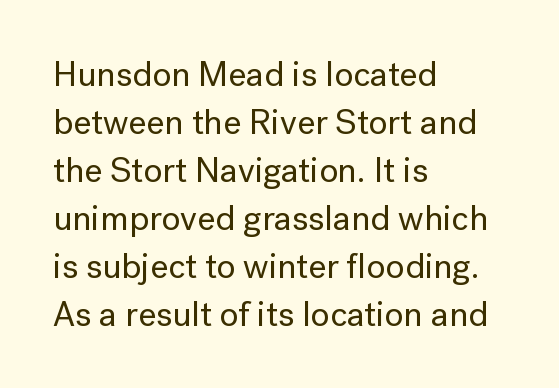
When letters stand straight like this, we call the style roman or upright. The leading is moderate, giving the passage an even texture. A typesetter would call this proportional, since set widths differ per character. Check where the strokes stop: nothing finishes them off — pure sans. The letterforms sit shoulder to shoulder at normal distance. The specimen omits any rule beneath the text block's lines.
